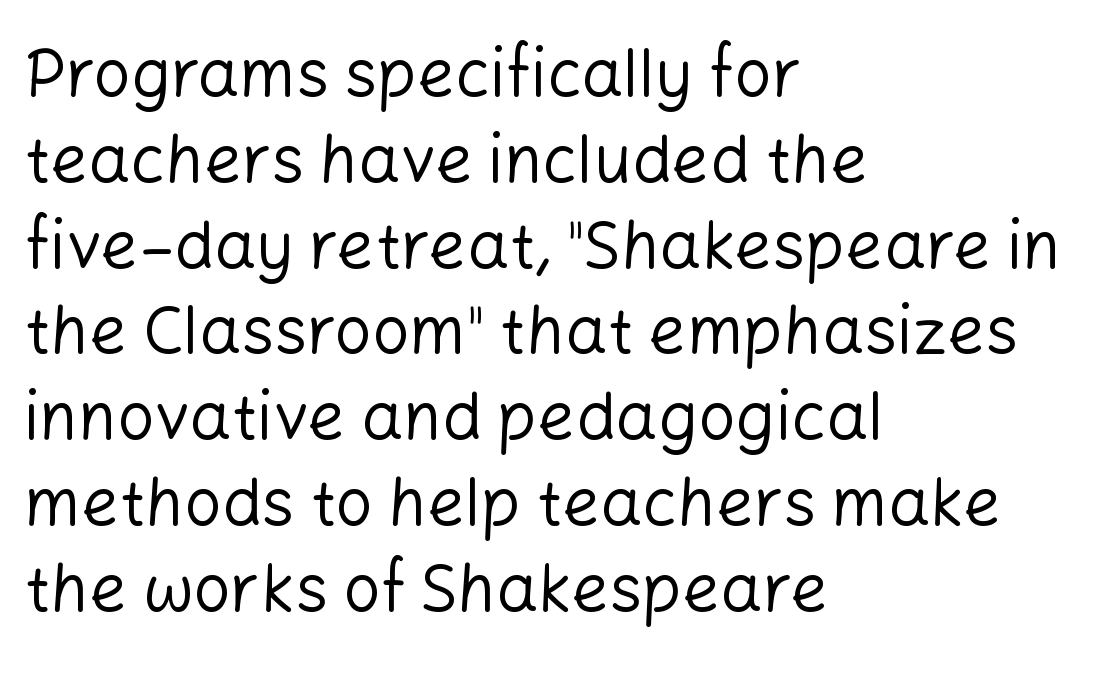
This rendering uses left alignment, leaving the right contour irregular. Rule under the text: the space is simply empty. Each letter keeps its own natural width here, so spacing adapts to shape. Regarding serifs, this sample does without them. A roman cut, with each character standing at attention.
